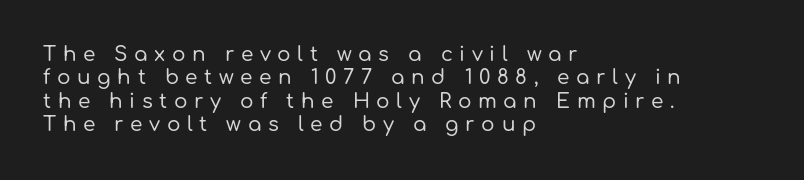
{"italic": "no", "underline": "no", "align": "left", "line_spacing_ratio": 1.17, "letter_spacing": "wide", "letter_spacing_em": 0.33, "glyph_px": 20}
